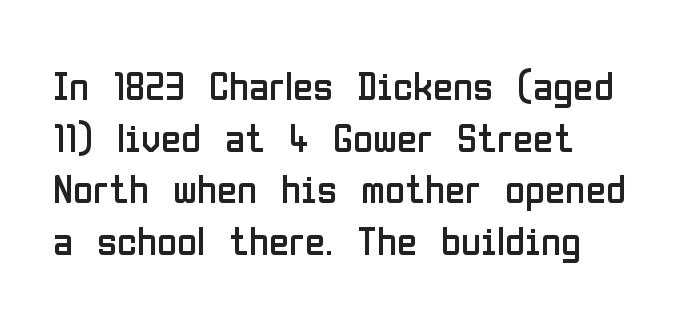
Weight: in the light-to-regular range. Line spacing here is normal. The font family rendered here belongs to the sans-serif group. If you drew a line through each stem, it would be perfectly vertical. Characters follow at the spacing the type designer built in.
